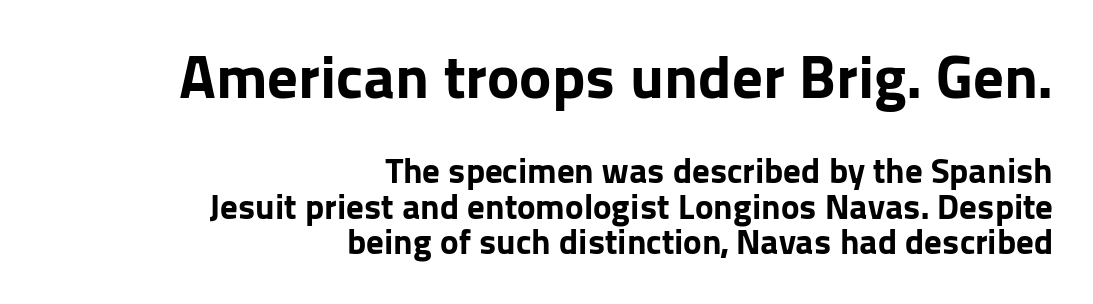
Q: Is the text bold? A: Yes.
Q: Is the text italic (slanted)? A: No, it is upright.
Q: Is the typeface a serif or a sans-serif typeface? A: Sans-serif.
Q: Is the text underlined? A: No.
Q: How is the paragraph aligned? A: Right-aligned.
Q: Is the spacing between letters normal or unusually wide? A: Normal.
Q: Is the spacing between lines tight, normal or loose? A: Tight.
Q: Which block of text is set in a larger size, the first (top) or the second (bottom)? A: The first (top) one.
Q: Width (condensed, normal, or wide)? A: Normal.
Q: Stroke contrast? A: Low.
Q: x-height? A: Medium.
Q: Monospaced? A: No.
